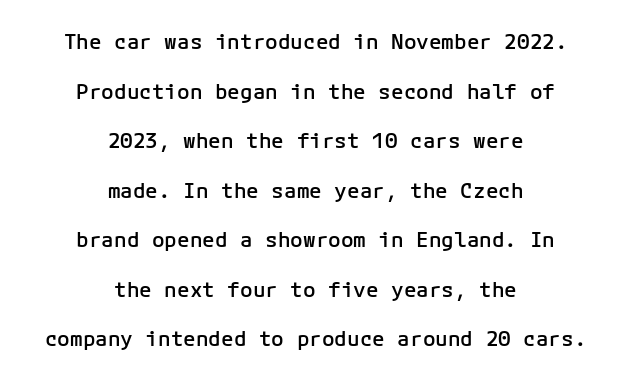
Semibold letterforms, between regular and bold. The passage is arranged like a title page — every line centered. Beneath every word, the page is bare. Posture: vertical. Words appear dense and cohesive because spacing is normal.
